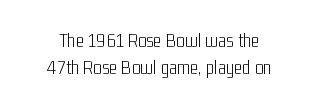
{"italic": "no", "bold": "no", "underline": "no", "line_spacing": "normal", "line_spacing_ratio": 1.33, "letter_spacing": "normal", "letter_spacing_em": 0.0, "glyph_px": 20}
